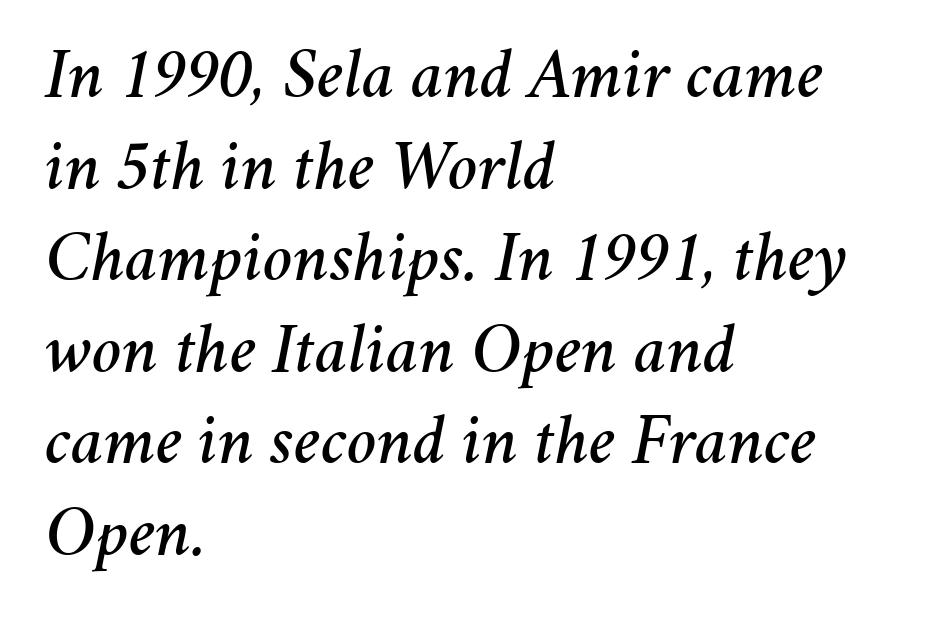
The image shows 71 px text type, italic (leaning right); set left-aligned, normal line spacing (1.29x), normal letter spacing, not underlined; medium stroke contrast and a medium x-height.
